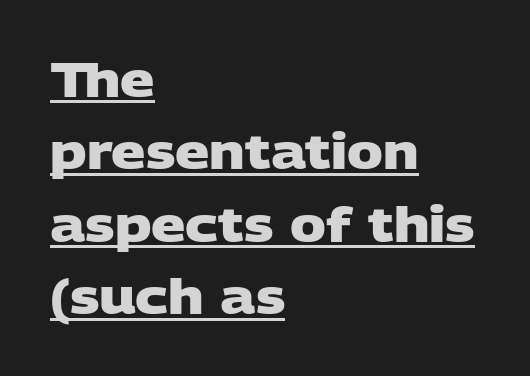
{"serif": "no", "bold": "yes", "weight": "heavy", "width": "wide", "stroke_contrast": "low", "x_height": "large", "monospaced": "no", "underline": "yes", "align": "left", "line_spacing": "normal", "line_spacing_ratio": 1.51, "letter_spacing": "normal", "letter_spacing_em": 0.0, "glyph_px": 48}
